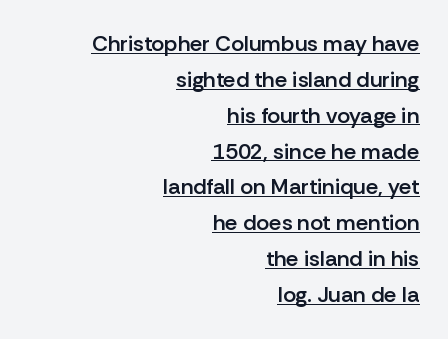
The image shows 22 px text type, upright; set right-aligned, normal line spacing (1.63x), normal letter spacing, underlined.
